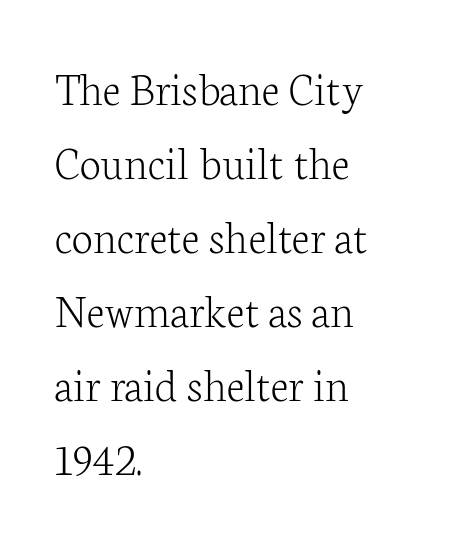
Are there feet on the stems? There are — it's a serif. The block of text has a typical density, with ordinary space between rows. You can tell it's not italic because the verticals are truly vertical. The compositor pushed each line to the left boundary. A clean baseline with only descenders dipping below it. Weight: regular or lighter.
